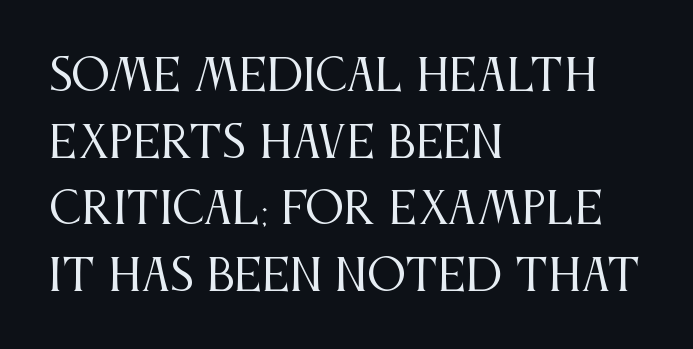
In terms of leading, this rendering sits right in the middle. Do the characters align in a grid? No, the font is proportional. Type without underlining. Line starts are locked; line ends wander. The letterforms sit shoulder to shoulder at normal distance.
